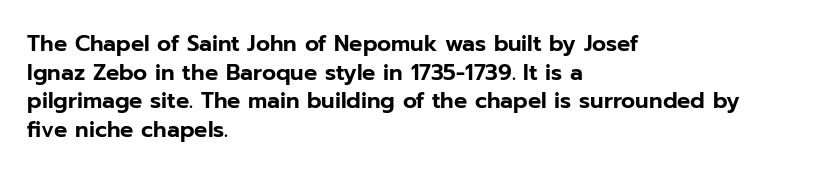
A normal amount of white space separates one row of letters from the next. Unmarked baselines from the first word to the last. These lines were composed using upright roman letters. Compared with typical body copy, the letter spacing here is the same. Line beginnings align vertically; line endings do not.
